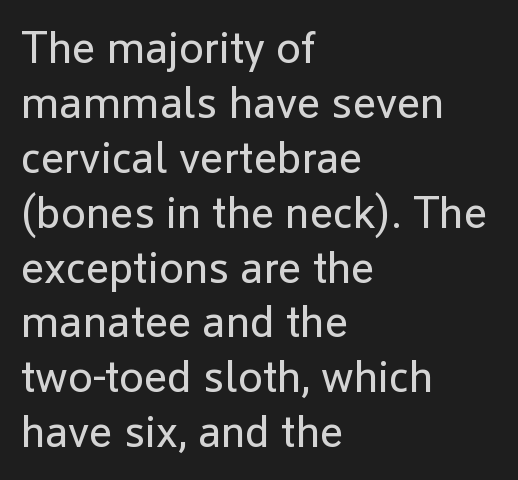
Q: Is the text bold? A: No.
Q: Is the text italic (slanted)? A: No, it is upright.
Q: Is the typeface a serif or a sans-serif typeface? A: Sans-serif.
Q: Is the text underlined? A: No.
Q: How is the paragraph aligned? A: Left-aligned.
Q: Is the spacing between letters normal or unusually wide? A: Normal.
Q: Width (condensed, normal, or wide)? A: Normal.
Q: Stroke contrast? A: Low.
Q: x-height? A: Medium.
Q: Monospaced? A: No.
